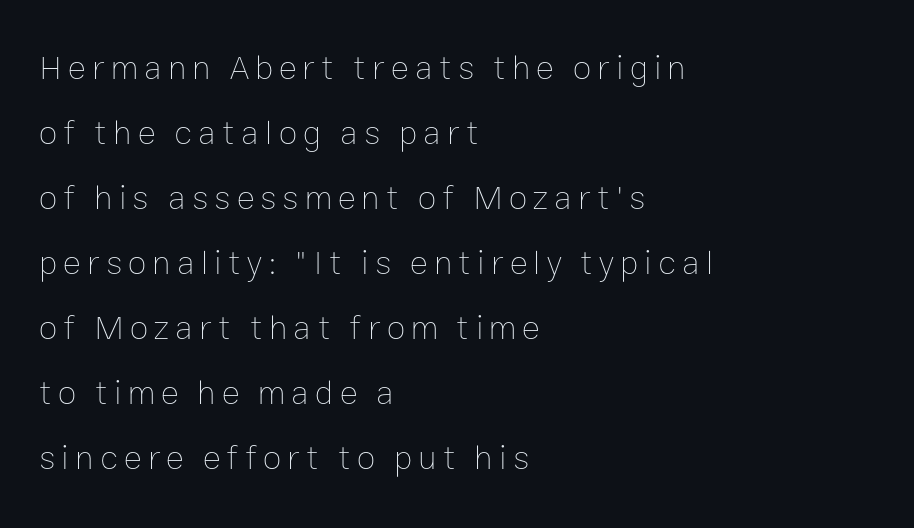
{"italic": "no", "bold": "no", "weight": "thin", "width": "normal", "stroke_contrast": "low", "x_height": "medium", "monospaced": "no", "underline": "no", "align": "left", "line_spacing": "loose", "line_spacing_ratio": 1.91, "glyph_px": 34}
